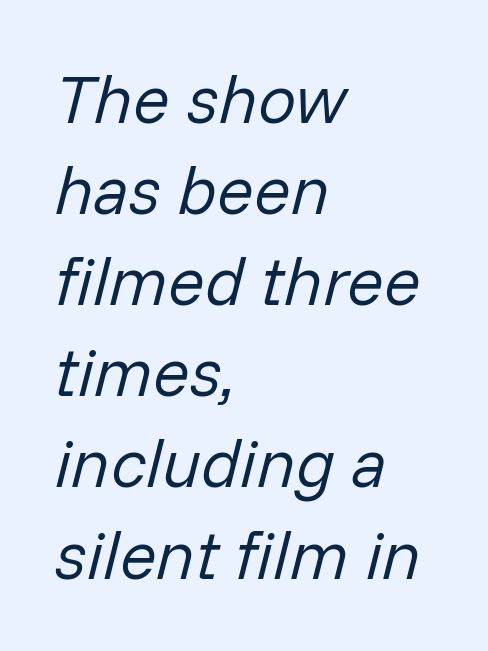
The image shows 68 px regular-weight type, italic (leaning right); set left-aligned, normal line spacing (1.34x), normal letter spacing, not underlined; low stroke contrast and a medium x-height.
